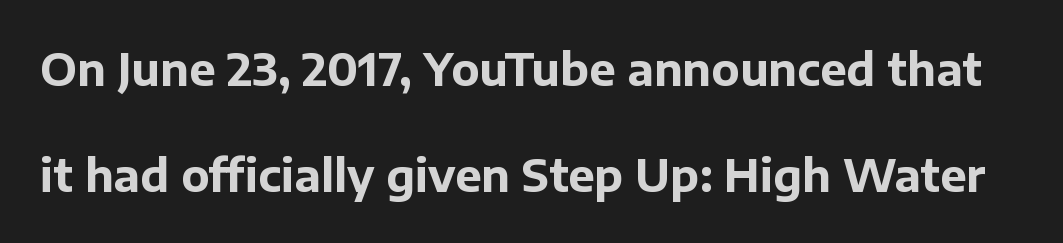
The image shows 44 px bold sans-serif type, upright; set loose line spacing (2.41x), normal letter spacing, not underlined; low stroke contrast and a medium x-height.
